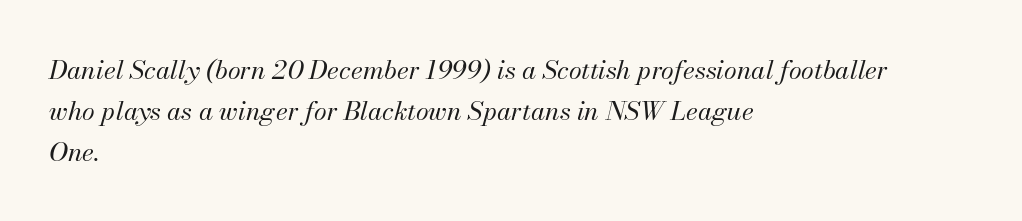
The image shows 26 px text type, italic (leaning right); set left-aligned, normal line spacing (1.57x), normal letter spacing, not underlined.
